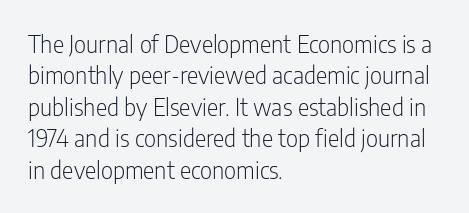
The image shows 24 px text type, upright; set left-aligned, normal line spacing (1.31x), normal letter spacing, not underlined.
